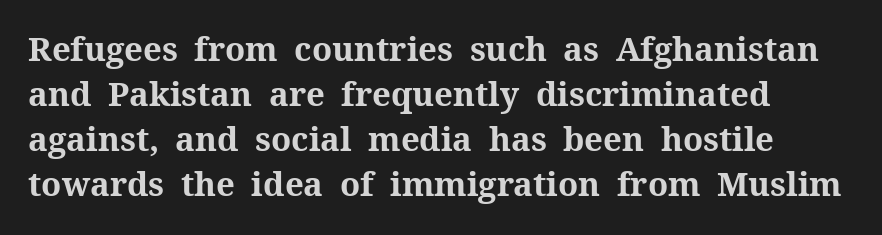
{"serif": "yes", "italic": "no", "bold": "yes", "weight": "bold", "width": "normal", "stroke_contrast": "medium", "x_height": "medium", "monospaced": "no", "underline": "no", "align": "left", "line_spacing": "normal", "line_spacing_ratio": 1.36, "letter_spacing": "normal", "letter_spacing_em": 0.0, "glyph_px": 33}
